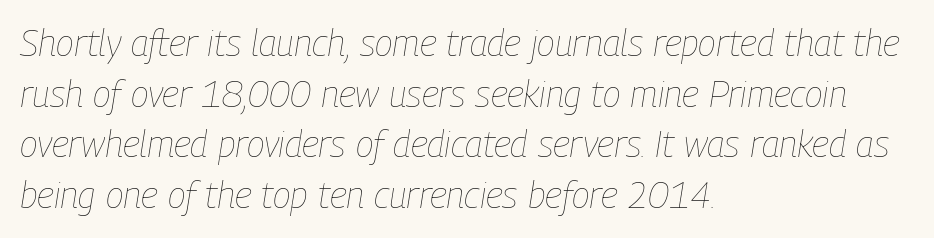
How would I describe the line gaps? Plain and ordinary. Each letter keeps its own natural width here, so spacing adapts to shape. The font sits on the lighter half of the weight spectrum, regular included. When letters slant like this, we call the style italic. The ragged edge is on the right, which tells us the setting is flush left. Does extra space separate the letters? No, they use regular spacing.
